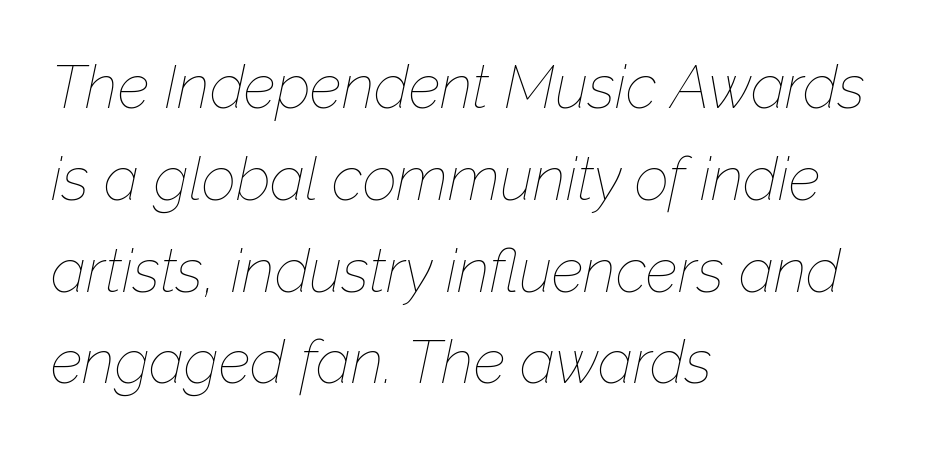
The image shows 60 px thin type, italic (leaning right); set left-aligned, normal line spacing (1.53x), normal letter spacing, not underlined; low stroke contrast and a medium x-height.
